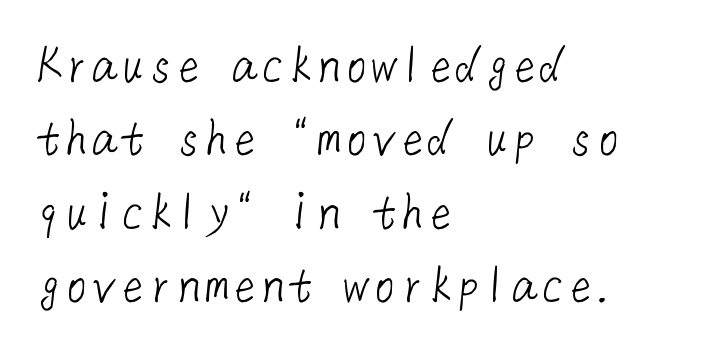
The image shows 56 px light sans-serif type; set left-aligned, normal line spacing (1.31x), normal letter spacing, not underlined; low stroke contrast and a medium x-height.
